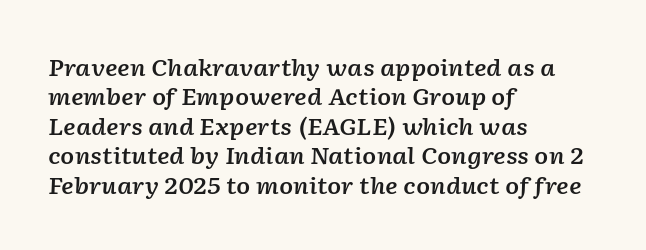
The image shows 23 px text type, italic (leaning right); set left-aligned, normal line spacing (1.28x), normal letter spacing, not underlined.
